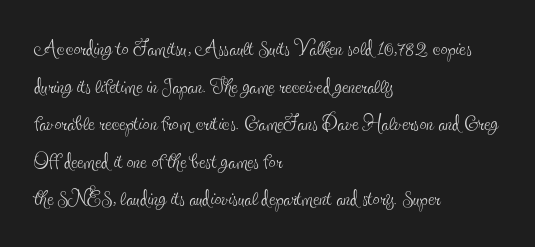
The image shows 28 px thin, condensed serif type; set left-aligned, normal line spacing (1.34x), normal letter spacing, not underlined; a small x-height.
